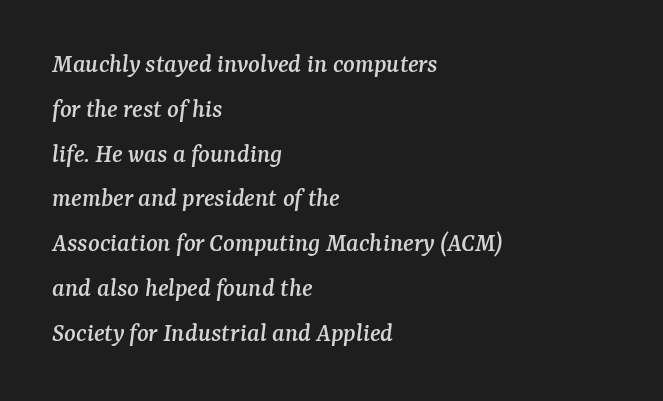
Q: Is the text italic (slanted)? A: Yes, it leans right by about 7 degrees.
Q: Is the text underlined? A: No.
Q: How is the paragraph aligned? A: Left-aligned.
Q: Is the spacing between letters normal or unusually wide? A: Normal.
Q: Is the spacing between lines tight, normal or loose? A: Normal.
